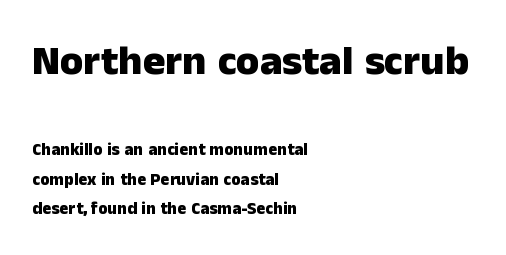
{"serif": "no", "italic": "no", "bold": "yes", "weight": "heavy", "width": "normal", "stroke_contrast": "low", "x_height": "medium", "monospaced": "no", "underline": "no", "align": "left", "line_spacing_ratio": 1.73, "letter_spacing": "normal", "letter_spacing_em": 0.0, "larger_block": "first", "size_ratio": 2.47, "glyph_px": 42}
